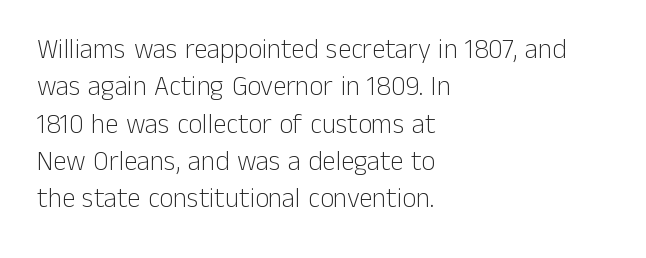
{"italic": "no", "bold": "no", "underline": "no", "align": "left", "line_spacing": "normal", "line_spacing_ratio": 1.38, "letter_spacing": "normal", "letter_spacing_em": 0.0, "glyph_px": 27}
